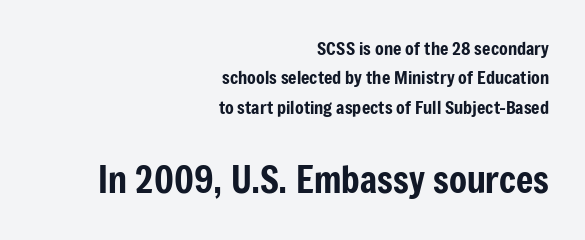
Interline gaps are of average width in this sample. The setting favours the right margin, as signatures and pull-quotes sometimes do. Nope, not italic — everything's standing straight. Any mark beneath the type? The region is blank. This rendering leaves character spacing at its baseline value. Is this a sans? Yes — the strokes have no serifs.
